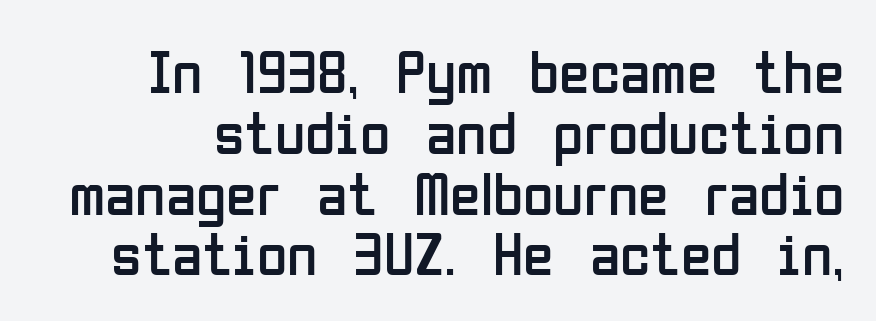
Leading is clearly below the norm, producing a dense column. You could call the tracking neutral — neither tight nor loose. Just letters on the line, the space beneath them empty. Character widths vary here, with narrow letters taking less room than wide ones. You can tell it's not italic because the verticals are truly vertical.
